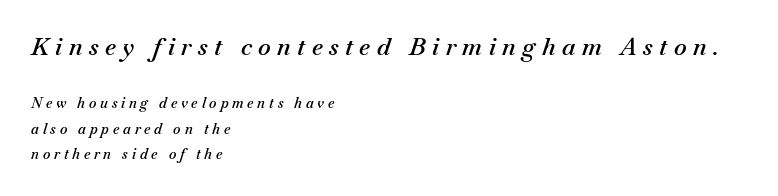
Q: Is the text bold? A: Semi-bold.
Q: Is the text italic (slanted)? A: Yes, it leans right by about 18 degrees.
Q: Is the text underlined? A: No.
Q: How is the paragraph aligned? A: Left-aligned.
Q: Is the spacing between letters normal or unusually wide? A: Unusually wide.
Q: Which block of text is set in a larger size, the first (top) or the second (bottom)? A: The first (top) one.
